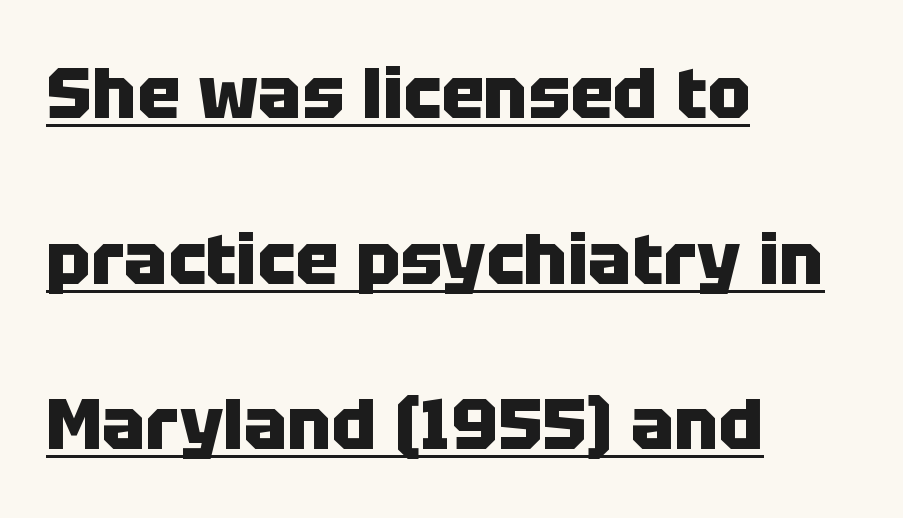
The image shows 72 px heavy sans-serif type, upright; set left-aligned, loose line spacing (2.3x), normal letter spacing, underlined; low stroke contrast and a large x-height.
